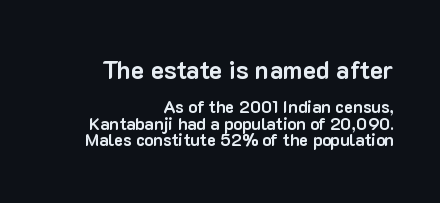
{"italic": "no", "bold": "yes", "underline": "no", "align": "right", "line_spacing": "tight", "line_spacing_ratio": 0.97, "letter_spacing": "normal", "letter_spacing_em": 0.0, "larger_block": "first", "size_ratio": 1.47, "glyph_px": 25}
